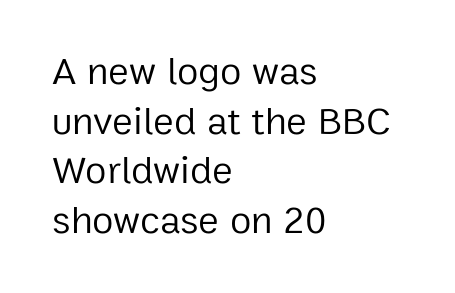
{"serif": "no", "italic": "no", "bold": "no", "weight": "regular", "width": "normal", "stroke_contrast": "low", "x_height": "medium", "monospaced": "no", "underline": "no", "align": "left", "line_spacing": "normal", "line_spacing_ratio": 1.27, "letter_spacing": "normal", "letter_spacing_em": 0.0, "glyph_px": 39}
